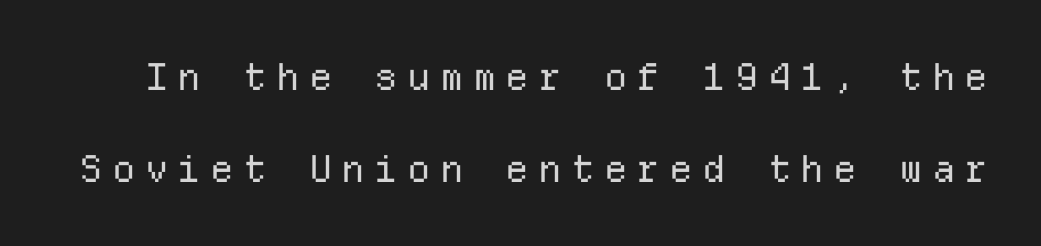
The weight would be labelled regular, book, light, or lighter still. Quick note: interline space is abundant. Posture: upright roman. A typesetter would call this heavily tracked-out type. Check where the strokes stop: nothing finishes them off — pure sans.
